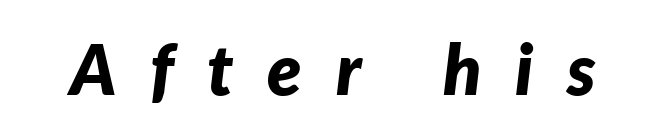
A bare baseline throughout the passage. The passage shown leans; its letterforms are oblique. These lines are rendered in a variable-pitch font. A typesetter would call this heavily tracked-out type. Chunky letters — that's bold for sure.
